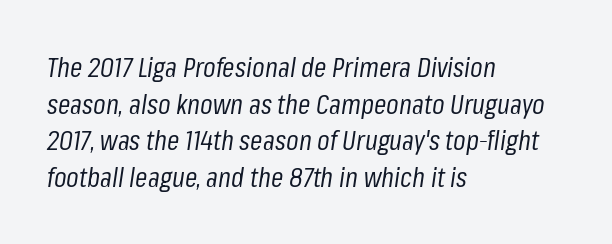
Each stroke keeps to a modest, everyday thickness or less. Varying glyph widths throughout — classic text-font behaviour. These lines were composed using italics. These lines are set flush left with a ragged right edge. Words float on clear page, feet unadorned. Glyph-to-glyph distance matches everyday printed text.
